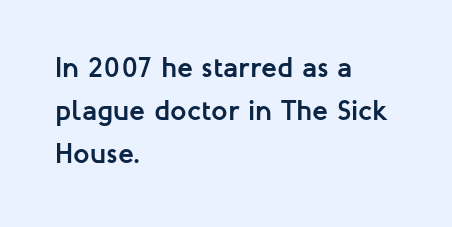
Q: Is the text bold? A: Yes.
Q: Is the text italic (slanted)? A: No, it is upright.
Q: Is the typeface a serif or a sans-serif typeface? A: Sans-serif.
Q: Is the text underlined? A: No.
Q: How is the paragraph aligned? A: Left-aligned.
Q: Is the spacing between letters normal or unusually wide? A: Normal.
Q: Is the spacing between lines tight, normal or loose? A: Normal.
Q: Width (condensed, normal, or wide)? A: Normal.
Q: Stroke contrast? A: Low.
Q: x-height? A: Medium.
Q: Monospaced? A: No.
